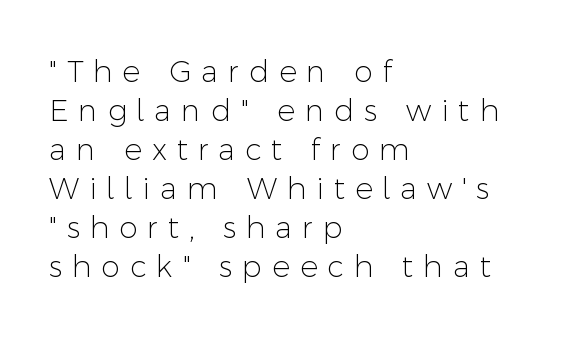
Q: Is the text bold? A: No.
Q: Is the text italic (slanted)? A: No, it is upright.
Q: Is the typeface a serif or a sans-serif typeface? A: Sans-serif.
Q: Is the text underlined? A: No.
Q: How is the paragraph aligned? A: Left-aligned.
Q: Is the spacing between letters normal or unusually wide? A: Unusually wide.
Q: Is the spacing between lines tight, normal or loose? A: Normal.
Q: Width (condensed, normal, or wide)? A: Normal.
Q: Stroke contrast? A: Low.
Q: x-height? A: Medium.
Q: Monospaced? A: No.
